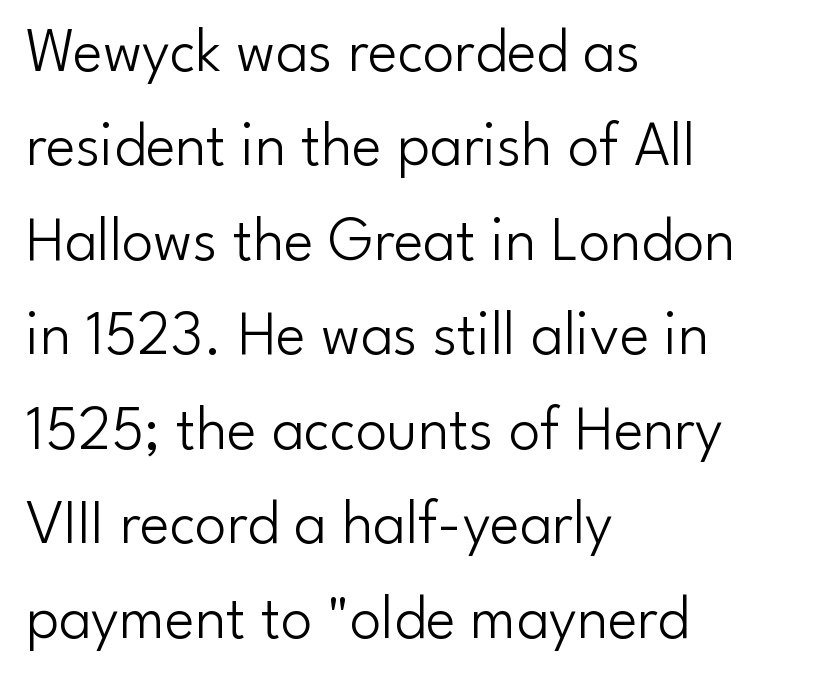
Q: Is the text bold? A: No.
Q: Is the text italic (slanted)? A: No, it is upright.
Q: Is the typeface a serif or a sans-serif typeface? A: Sans-serif.
Q: Is the text underlined? A: No.
Q: How is the paragraph aligned? A: Left-aligned.
Q: Is the spacing between letters normal or unusually wide? A: Normal.
Q: Is the spacing between lines tight, normal or loose? A: Normal.
Q: Width (condensed, normal, or wide)? A: Normal.
Q: Stroke contrast? A: Low.
Q: x-height? A: Small.
Q: Monospaced? A: No.
